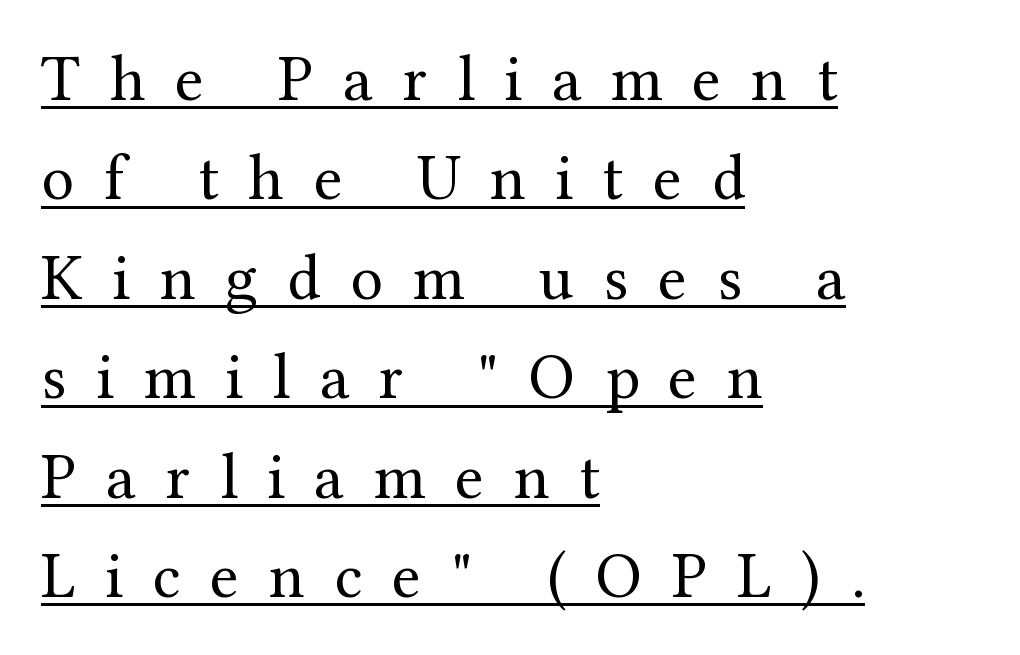
You could not count columns in this text — the font is proportionally spaced. Stroke thickness stays within the range of a standard reading face or lighter. One-word summary of the alignment: left. A typographer would call this underscored text. Substantial extra tracking has been applied to these lines. Every stem runs plumb, perpendicular to the baseline.
